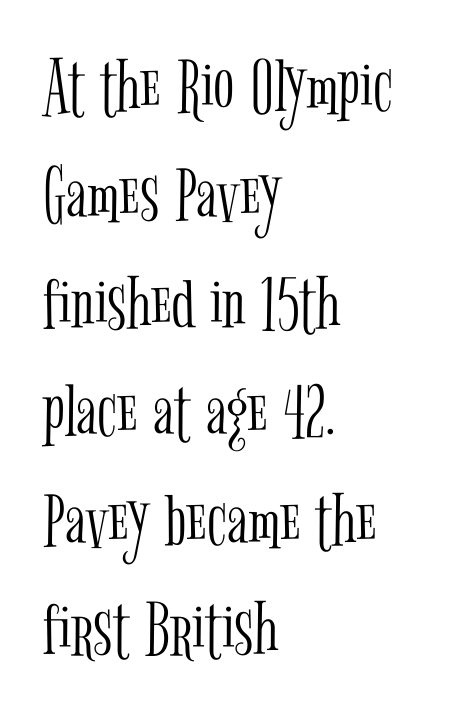
{"serif": "yes", "italic": "no", "bold": "no", "weight": "light", "width": "condensed", "stroke_contrast": "low", "x_height": "medium", "monospaced": "no", "underline": "no", "align": "left", "line_spacing": "normal", "line_spacing_ratio": 1.39, "letter_spacing": "normal", "letter_spacing_em": 0.0, "glyph_px": 78}
